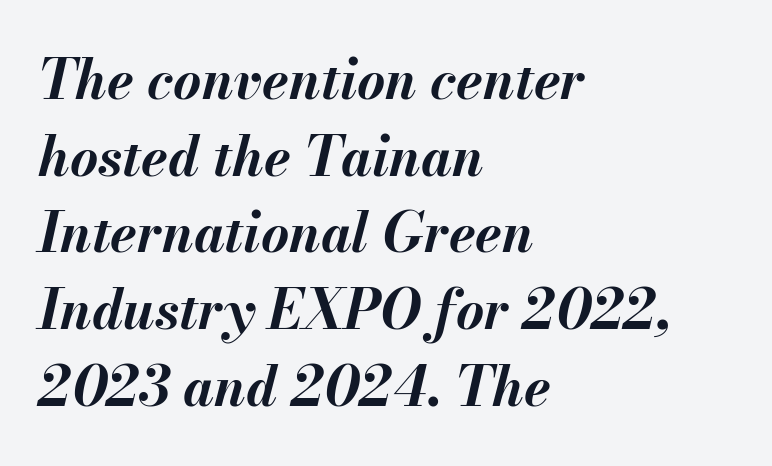
{"italic": "yes", "lean": "right", "slant_degrees": 13, "bold": "yes", "weight": "bold", "width": "normal", "stroke_contrast": "medium", "x_height": "small", "monospaced": "no", "underline": "no", "align": "left", "line_spacing": "normal", "line_spacing_ratio": 1.42, "letter_spacing": "normal", "letter_spacing_em": 0.0, "glyph_px": 54}
